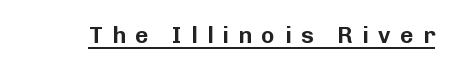
Q: Is the text italic (slanted)? A: No, it is upright.
Q: Is the text underlined? A: Yes.
Q: Is the spacing between letters normal or unusually wide? A: Unusually wide.
